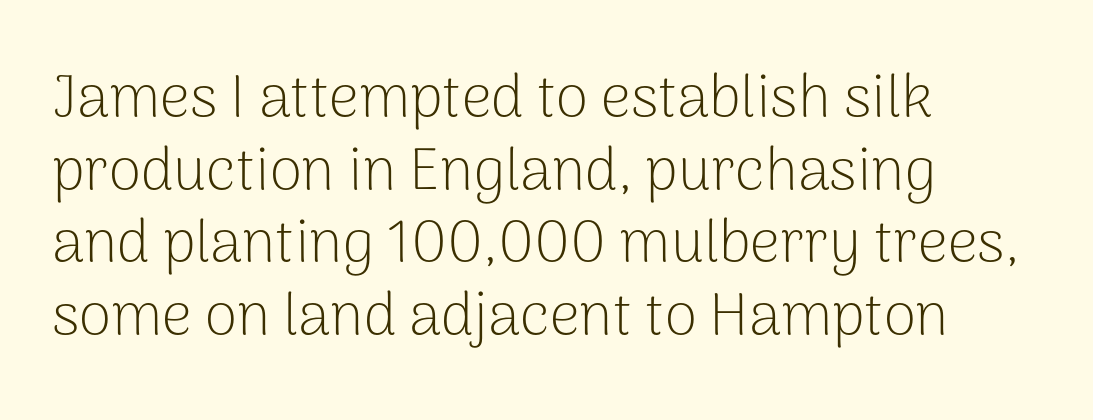
{"serif": "no", "italic": "no", "bold": "no", "weight": "light", "width": "normal", "stroke_contrast": "low", "x_height": "medium", "monospaced": "no", "underline": "no", "align": "left", "line_spacing_ratio": 1.23, "letter_spacing": "normal", "letter_spacing_em": 0.0, "glyph_px": 59}
